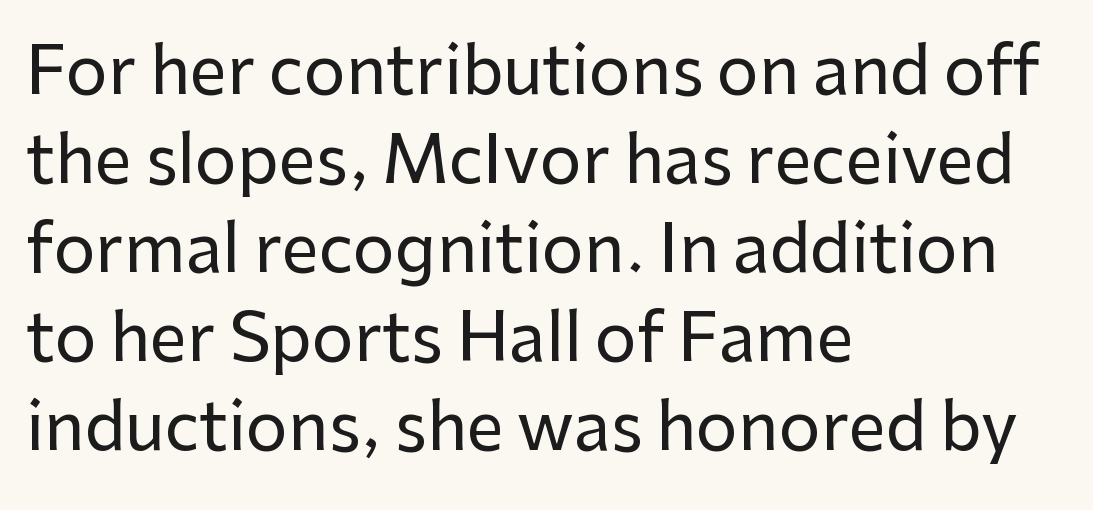
The rendering uses natural spacing where letterforms have individual widths. The passage shown is not underscored anywhere. The designer left line spacing at the default. Note: no serifs on the glyphs. This rendering leaves character spacing at its baseline value. The paragraph has a hard left edge and a soft right edge.
